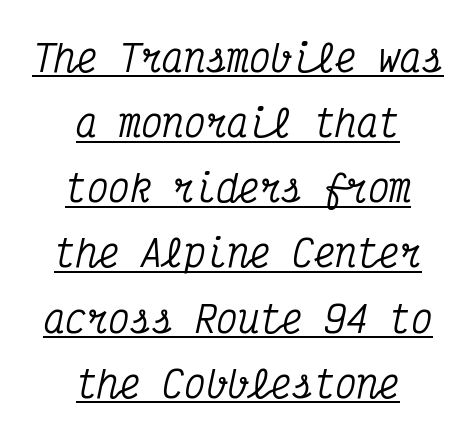
Looks like someone drew a line under every word here. Are there feet on the stems? There are — it's a serif. Spacing verdict: monospaced, one width for all characters. The type is set solid horizontally, with unmodified tracking.
